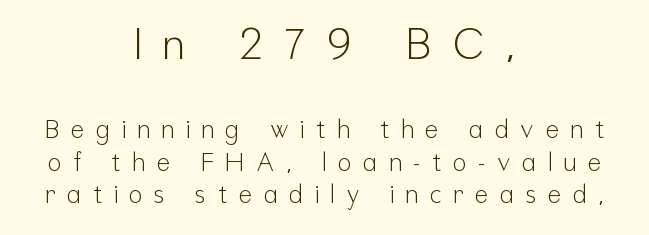
Q: Is the text bold? A: No.
Q: Is the text italic (slanted)? A: No, it is upright.
Q: Is the typeface a serif or a sans-serif typeface? A: Sans-serif.
Q: Is the text underlined? A: No.
Q: How is the paragraph aligned? A: Centered.
Q: Is the spacing between letters normal or unusually wide? A: Unusually wide.
Q: Is the spacing between lines tight, normal or loose? A: Normal.
Q: Which block of text is set in a larger size, the first (top) or the second (bottom)? A: The first (top) one.
Q: Width (condensed, normal, or wide)? A: Condensed.
Q: Stroke contrast? A: Low.
Q: x-height? A: Medium.
Q: Monospaced? A: No.
